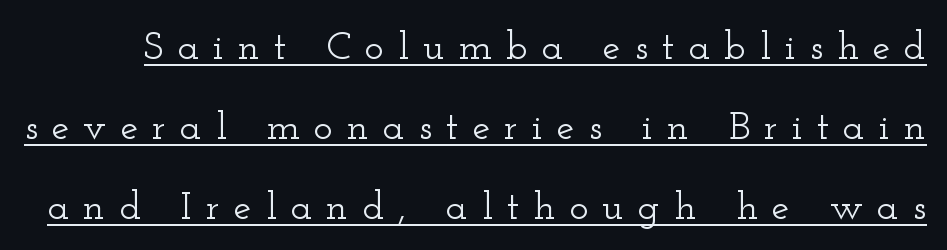
{"serif": "yes", "italic": "no", "width": "wide", "stroke_contrast": "low", "x_height": "small", "monospaced": "no", "underline": "yes", "line_spacing": "loose", "line_spacing_ratio": 2.0, "letter_spacing": "wide", "letter_spacing_em": 0.35, "glyph_px": 40}
